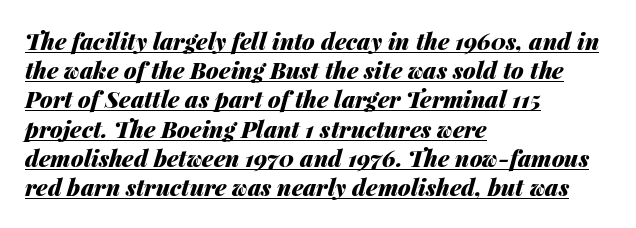
Caption: lettering with a line underneath. The strokes are fattened all the way to bold. The rows are spaced the way most documents space them. Emphasis-style slanted type is in use.
